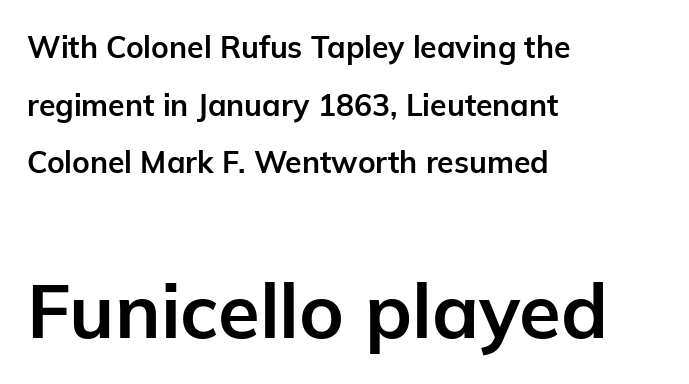
Q: Is the text bold? A: Yes.
Q: Is the text italic (slanted)? A: No, it is upright.
Q: Is the typeface a serif or a sans-serif typeface? A: Sans-serif.
Q: Is the text underlined? A: No.
Q: How is the paragraph aligned? A: Left-aligned.
Q: Is the spacing between letters normal or unusually wide? A: Normal.
Q: Is the spacing between lines tight, normal or loose? A: Loose.
Q: Which block of text is set in a larger size, the first (top) or the second (bottom)? A: The second (bottom) one.
Q: Width (condensed, normal, or wide)? A: Normal.
Q: Stroke contrast? A: Low.
Q: x-height? A: Medium.
Q: Monospaced? A: No.
